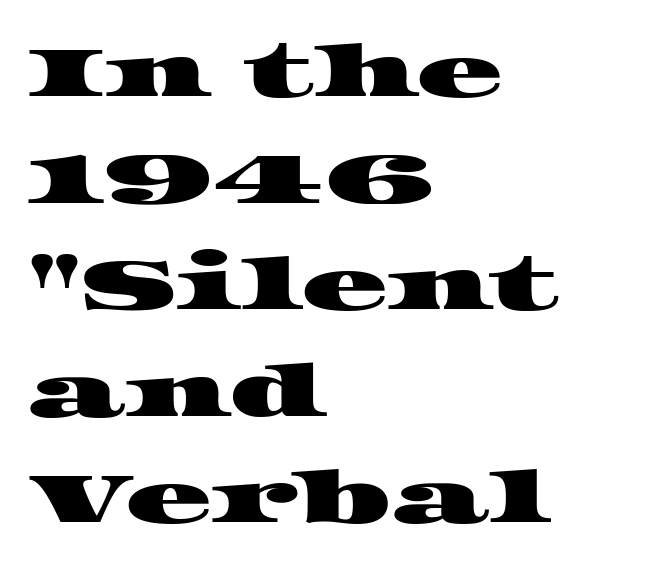
The image shows 72 px wide serif type; set left-aligned, normal line spacing (1.48x), normal letter spacing, not underlined; high stroke contrast and a large x-height.
